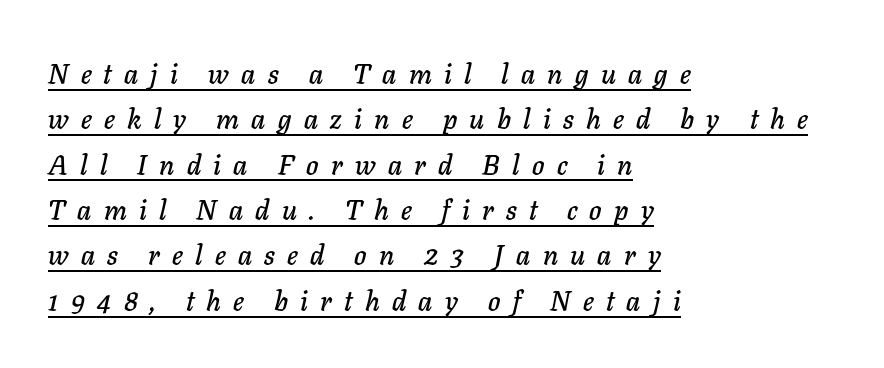
Students, observe: this is what conventionally led text looks like. Tall strokes in this sample are angled rather than plumb. Display-style spreading of the glyphs; the letterfit is very open. Notice how a bar underscores the lettering throughout. Reading down the block, your eye returns to a fixed left position each line.
